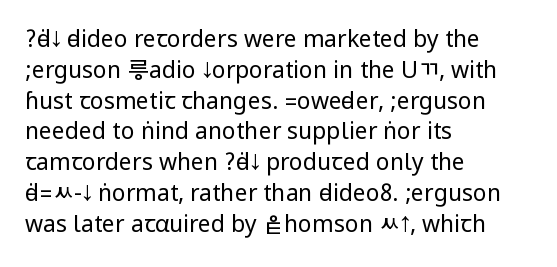
{"italic": "no", "bold": "no", "underline": "no", "align": "left", "line_spacing": "normal", "line_spacing_ratio": 1.34, "letter_spacing": "normal", "letter_spacing_em": 0.0, "glyph_px": 23}
